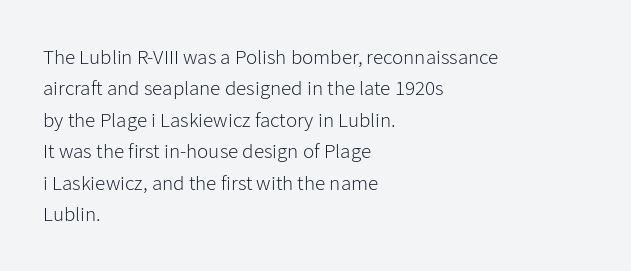
Each row of text sits above clean, open space. Italic? Not at all — the glyphs are vertical. Typeset ragged right — the left edge is the straight one. Each word holds together tightly as a unit, with standard inter-letter gaps. Interline gaps are of average width in this sample.
